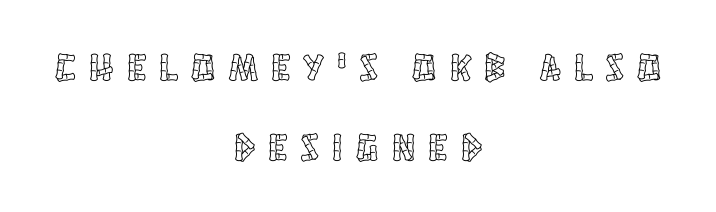
The typography opts for an upright posture over an oblique one. A centered setting, common on invitations and titles, is used for this passage. This sample uses expanded letter spacing, leaving extra air between glyphs. You could fit nearly another row in the gap between these rows. Underline: absent. Here the designer chose a conventional face with non-uniform glyph widths.
